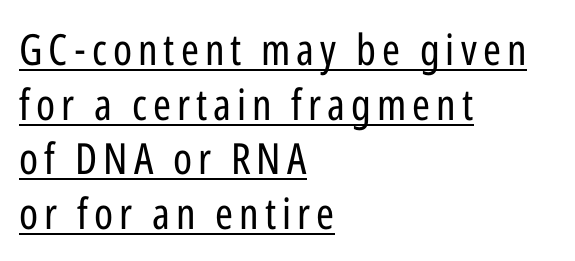
The image shows 43 px regular-weight, condensed sans-serif type, upright; set left-aligned, normal line spacing (1.27x), underlined; low stroke contrast and a medium x-height.
